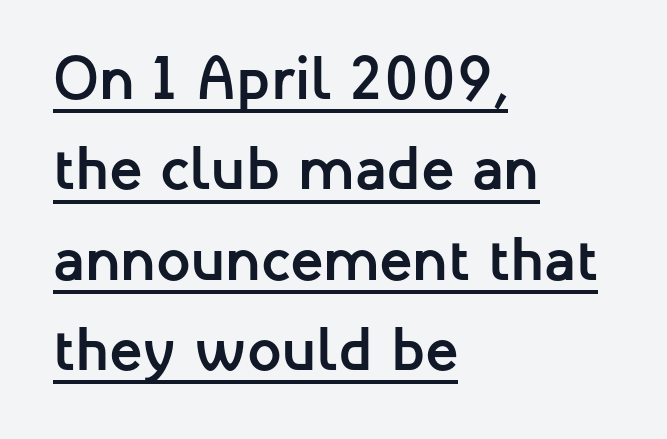
Q: Is the text bold? A: Yes.
Q: Is the text italic (slanted)? A: No, it is upright.
Q: Is the typeface a serif or a sans-serif typeface? A: Sans-serif.
Q: Is the text underlined? A: Yes.
Q: How is the paragraph aligned? A: Left-aligned.
Q: Is the spacing between letters normal or unusually wide? A: Normal.
Q: Is the spacing between lines tight, normal or loose? A: Normal.
Q: Width (condensed, normal, or wide)? A: Normal.
Q: Stroke contrast? A: Low.
Q: x-height? A: Medium.
Q: Monospaced? A: No.
